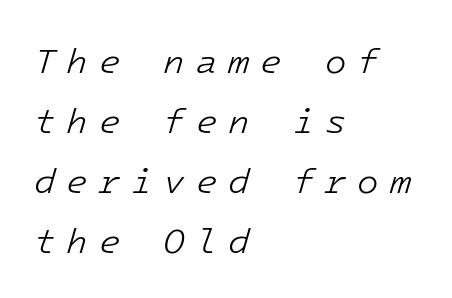
Q: Is the text bold? A: No.
Q: Is the text italic (slanted)? A: Yes, it leans right by about 16 degrees.
Q: Is the text underlined? A: No.
Q: How is the paragraph aligned? A: Left-aligned.
Q: Is the spacing between letters normal or unusually wide? A: Unusually wide.
Q: Width (condensed, normal, or wide)? A: Normal.
Q: Stroke contrast? A: Low.
Q: x-height? A: Medium.
Q: Monospaced? A: Yes.
